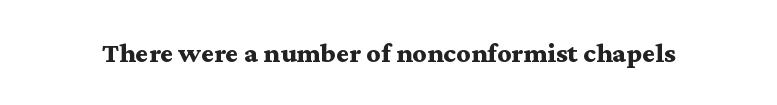
Q: Is the text bold? A: Yes.
Q: Is the text italic (slanted)? A: No, it is upright.
Q: Is the typeface a serif or a sans-serif typeface? A: Serif.
Q: Is the text underlined? A: No.
Q: Is the spacing between letters normal or unusually wide? A: Normal.
Q: Width (condensed, normal, or wide)? A: Wide.
Q: Stroke contrast? A: Medium.
Q: x-height? A: Medium.
Q: Monospaced? A: No.
